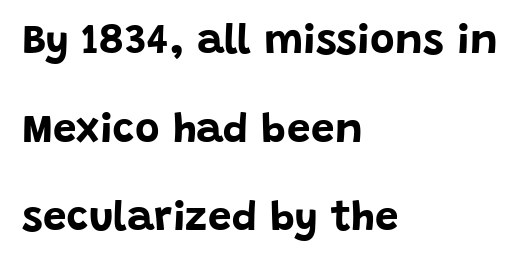
Q: Is the text bold? A: Yes.
Q: Is the text italic (slanted)? A: No, it is upright.
Q: Is the typeface a serif or a sans-serif typeface? A: Sans-serif.
Q: Is the text underlined? A: No.
Q: How is the paragraph aligned? A: Left-aligned.
Q: Is the spacing between letters normal or unusually wide? A: Normal.
Q: Is the spacing between lines tight, normal or loose? A: Loose.
Q: Width (condensed, normal, or wide)? A: Normal.
Q: Stroke contrast? A: Low.
Q: x-height? A: Large.
Q: Monospaced? A: No.
